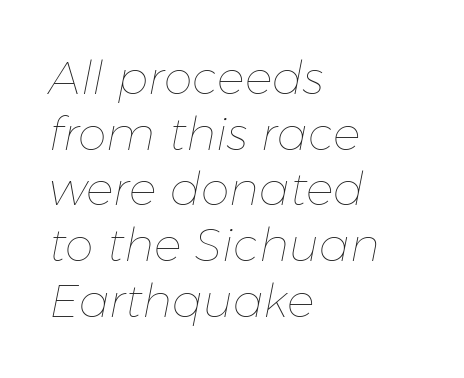
The image shows 46 px thin type, italic (leaning right); set left-aligned, line spacing 1.21x, normal letter spacing, not underlined; low stroke contrast and a medium x-height.
